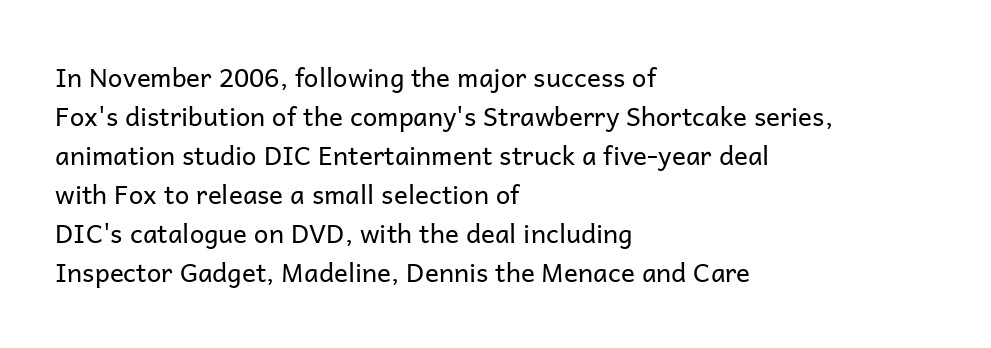
Each new line begins a customary step beneath the previous one. Students, note that the glyphs here touch the page at normal intervals. Letters rest on an invisible, unmarked baseline. Posture: upright roman.
